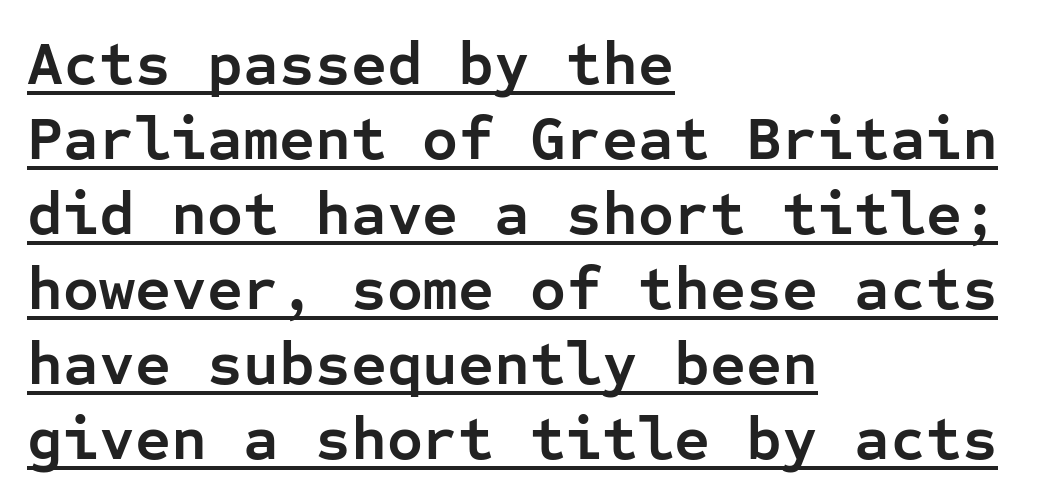
Q: Is the text bold? A: Yes.
Q: Is the text italic (slanted)? A: No, it is upright.
Q: Is the typeface a serif or a sans-serif typeface? A: Sans-serif.
Q: Is the text underlined? A: Yes.
Q: How is the paragraph aligned? A: Left-aligned.
Q: Is the spacing between letters normal or unusually wide? A: Normal.
Q: Width (condensed, normal, or wide)? A: Normal.
Q: Stroke contrast? A: Low.
Q: x-height? A: Medium.
Q: Monospaced? A: Yes.
